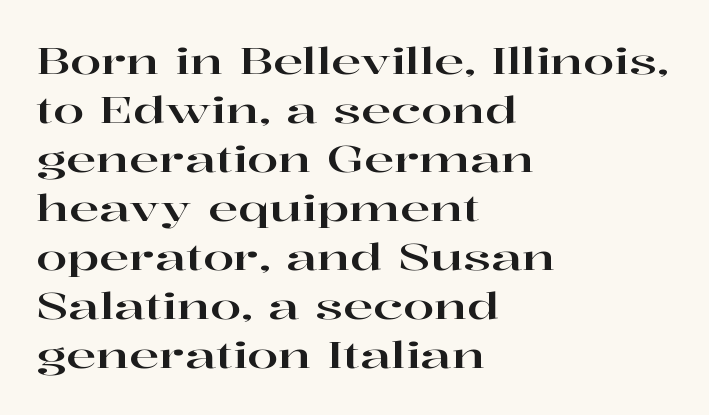
Q: Is the text italic (slanted)? A: No, it is upright.
Q: Is the typeface a serif or a sans-serif typeface? A: Serif.
Q: Is the text underlined? A: No.
Q: How is the paragraph aligned? A: Left-aligned.
Q: Is the spacing between letters normal or unusually wide? A: Normal.
Q: Is the spacing between lines tight, normal or loose? A: Normal.
Q: Width (condensed, normal, or wide)? A: Wide.
Q: Stroke contrast? A: High.
Q: x-height? A: Medium.
Q: Monospaced? A: No.
